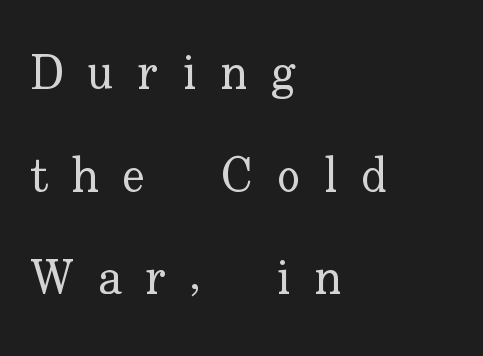
All the whitespace from short lines collects on the right. Nothing heavy about these letters — not bold at all. Character widths vary here, with narrow letters taking less room than wide ones. Airy leading. Compared with typical body copy, the letter spacing here is much looser. Clear beneath every line of the passage.
